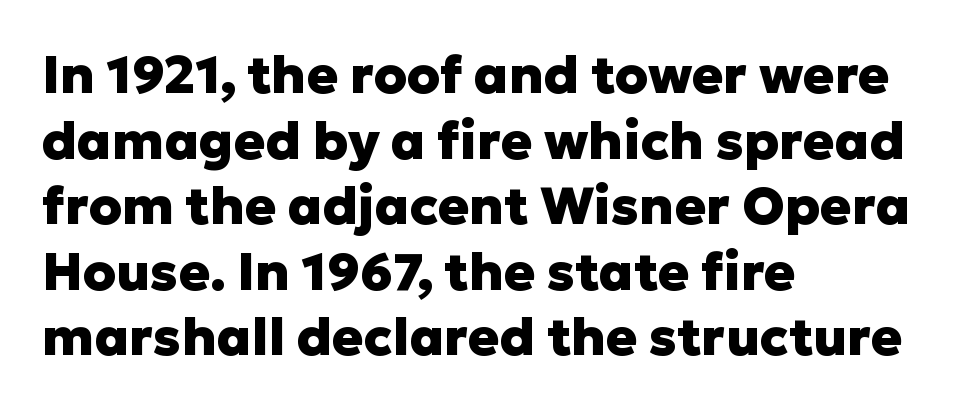
Q: Is the text bold? A: Yes.
Q: Is the text italic (slanted)? A: No, it is upright.
Q: Is the typeface a serif or a sans-serif typeface? A: Sans-serif.
Q: Is the text underlined? A: No.
Q: How is the paragraph aligned? A: Left-aligned.
Q: Is the spacing between letters normal or unusually wide? A: Normal.
Q: Is the spacing between lines tight, normal or loose? A: Normal.
Q: Width (condensed, normal, or wide)? A: Normal.
Q: Stroke contrast? A: Low.
Q: x-height? A: Medium.
Q: Monospaced? A: No.
